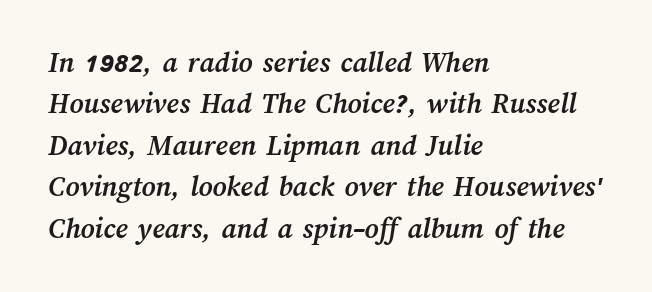
Q: Is the text bold? A: Yes.
Q: Is the text underlined? A: No.
Q: How is the paragraph aligned? A: Left-aligned.
Q: Is the spacing between letters normal or unusually wide? A: Normal.
Q: Is the spacing between lines tight, normal or loose? A: Normal.
Q: Width (condensed, normal, or wide)? A: Normal.
Q: Stroke contrast? A: Medium.
Q: x-height? A: Medium.
Q: Monospaced? A: No.
